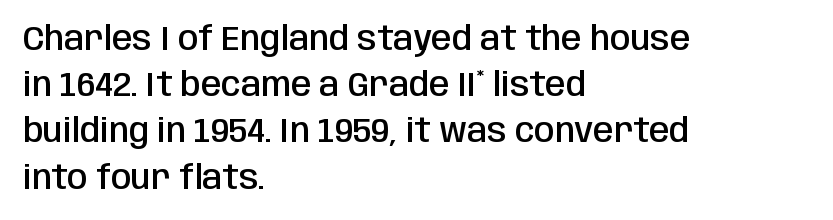
The image shows 33 px semibold, condensed sans-serif type, upright; set left-aligned, normal line spacing (1.4x), normal letter spacing, not underlined; low stroke contrast and a large x-height.
